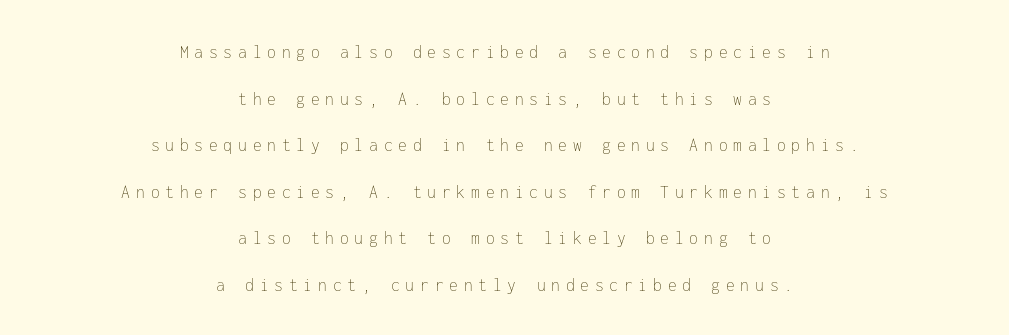
The image shows 20 px text type, upright; set centered, loose line spacing (2.33x), unusually wide letter spacing (+0.29 em), not underlined.
